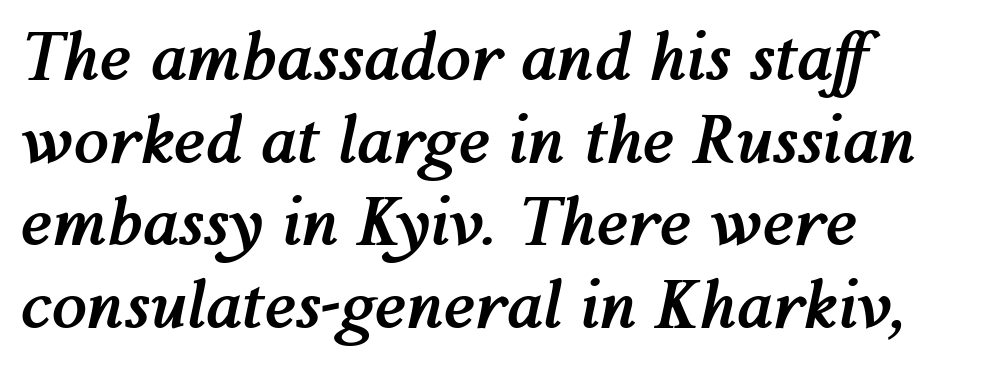
{"italic": "yes", "lean": "right", "slant_degrees": 12, "bold": "yes", "weight": "semibold", "width": "normal", "stroke_contrast": "medium", "x_height": "medium", "monospaced": "no", "underline": "no", "align": "left", "line_spacing": "normal", "line_spacing_ratio": 1.29, "letter_spacing": "normal", "letter_spacing_em": 0.0, "glyph_px": 64}
